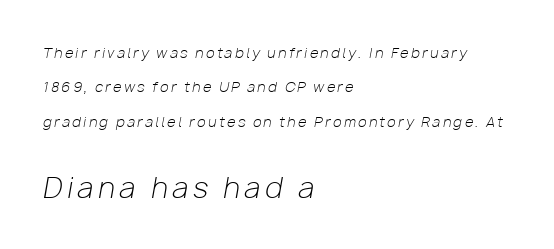
{"italic": "yes", "lean": "right", "slant_degrees": 10, "bold": "no", "weight": "light", "width": "normal", "stroke_contrast": "low", "x_height": "medium", "monospaced": "no", "underline": "no", "align": "left", "line_spacing": "loose", "line_spacing_ratio": 2.46, "larger_block": "second", "size_ratio": 2.0, "glyph_px": 28}
